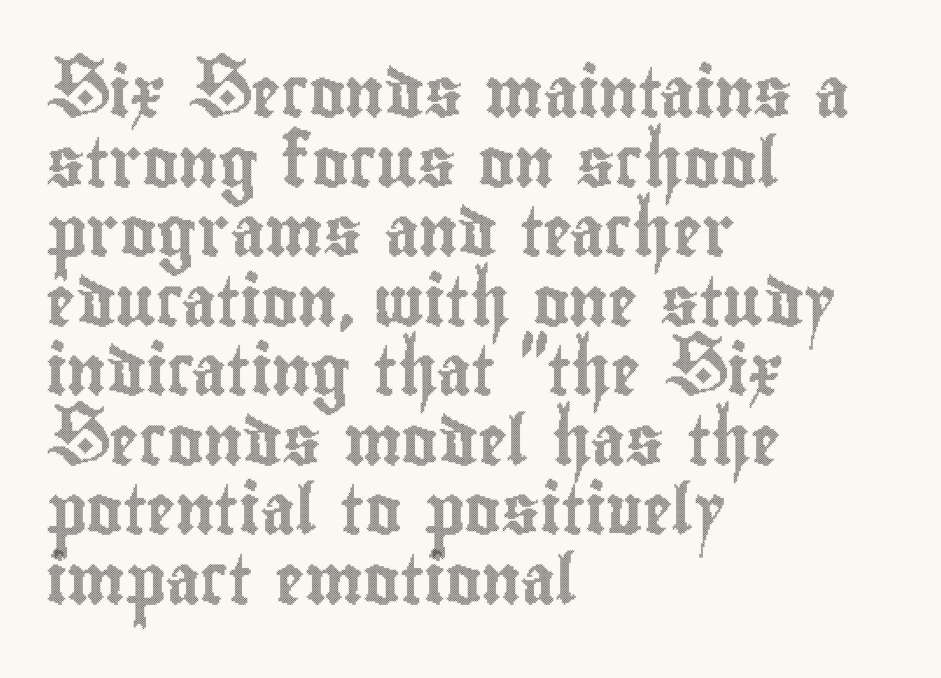
The image shows 49 px condensed type, upright; set left-aligned, normal line spacing (1.42x), normal letter spacing, not underlined; a small x-height.
